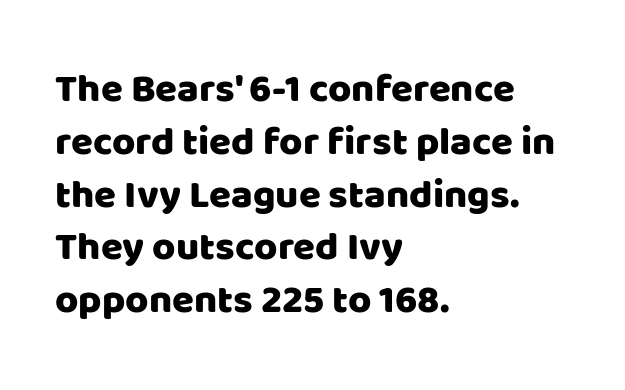
The image shows 40 px sans-serif type, upright; set left-aligned, normal line spacing (1.32x), normal letter spacing, not underlined; low stroke contrast and a large x-height.
